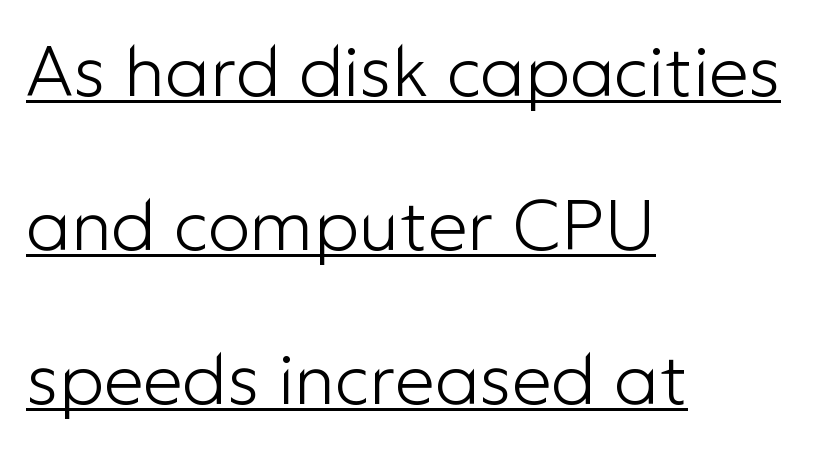
{"serif": "no", "italic": "no", "bold": "no", "weight": "light", "width": "normal", "stroke_contrast": "low", "x_height": "medium", "monospaced": "no", "underline": "yes", "align": "left", "line_spacing": "loose", "line_spacing_ratio": 2.17, "letter_spacing": "normal", "letter_spacing_em": 0.0, "glyph_px": 71}
